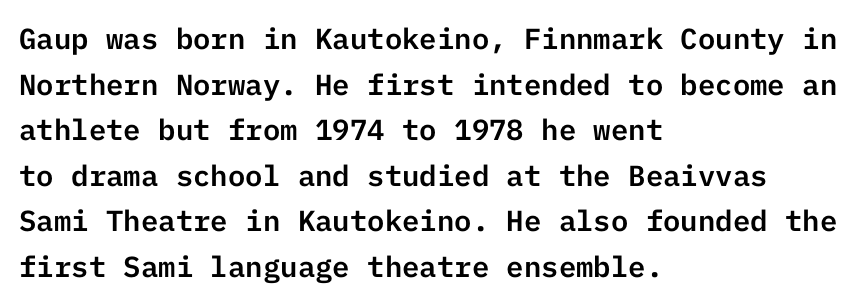
The image shows 29 px sans-serif type, upright; set left-aligned, normal line spacing (1.57x), normal letter spacing, not underlined; low stroke contrast and a medium x-height.
